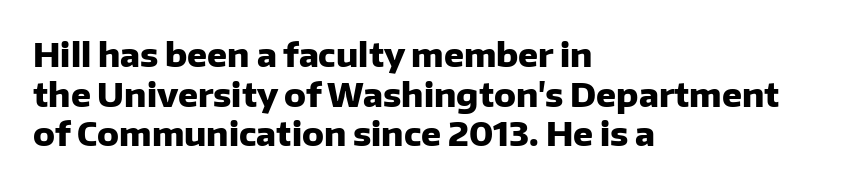
Q: Is the text bold? A: Yes.
Q: Is the text italic (slanted)? A: No, it is upright.
Q: Is the typeface a serif or a sans-serif typeface? A: Sans-serif.
Q: Is the text underlined? A: No.
Q: How is the paragraph aligned? A: Left-aligned.
Q: Is the spacing between letters normal or unusually wide? A: Normal.
Q: Width (condensed, normal, or wide)? A: Normal.
Q: Stroke contrast? A: Low.
Q: x-height? A: Medium.
Q: Monospaced? A: No.
